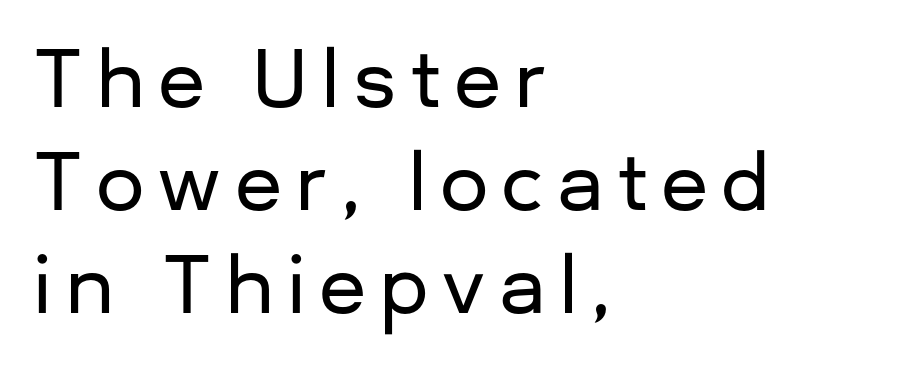
The space directly below the letters is spotless. These lines are rendered in a variable-pitch font. Short and long lines alike share a common starting point at left. The rows are spaced the way most documents space them.
